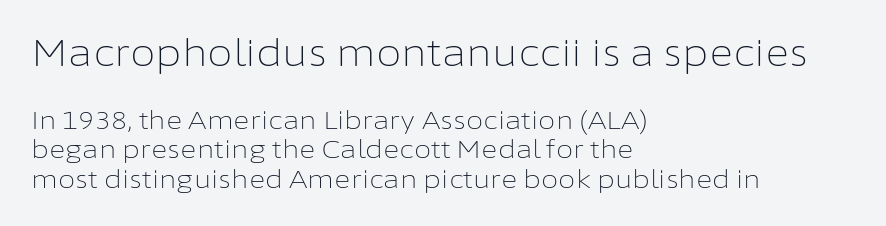
Varying glyph widths throughout — classic text-font behaviour. Leftover space on each line is placed entirely after the last word. Vertical strokes here are truly vertical. Look at the tracking — it's just the regular setting, nothing added.
